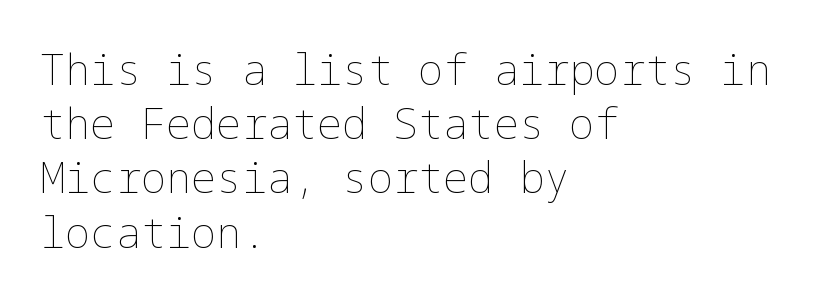
{"italic": "no", "bold": "no", "weight": "thin", "width": "normal", "stroke_contrast": "low", "x_height": "medium", "underline": "no", "align": "left", "line_spacing": "normal", "line_spacing_ratio": 1.29, "letter_spacing": "normal", "letter_spacing_em": 0.0, "glyph_px": 42}
